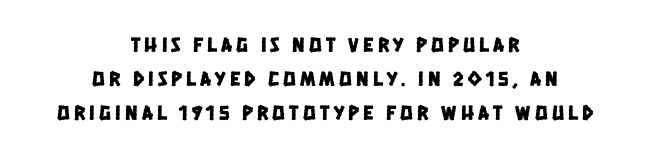
Q: Is the text underlined? A: No.
Q: How is the paragraph aligned? A: Centered.
Q: Is the spacing between letters normal or unusually wide? A: Unusually wide.
Q: Is the spacing between lines tight, normal or loose? A: Normal.
